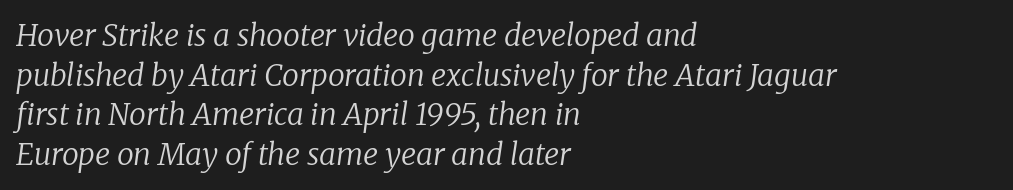
Yep, those are serifs on the letters. The passage shown leans; its letterforms are oblique. Any mark beneath the type? The region is blank. Leading: standard. Unbolded letterforms with no extra heft.
